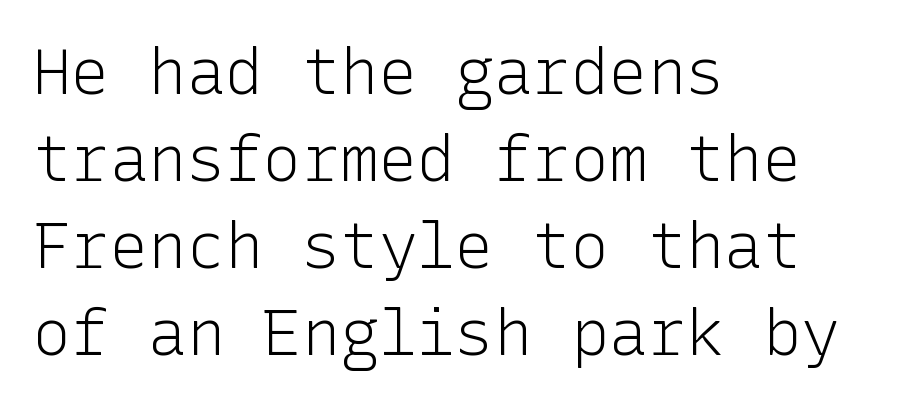
{"serif": "no", "italic": "no", "bold": "no", "weight": "light", "width": "normal", "stroke_contrast": "low", "x_height": "medium", "underline": "no", "align": "left", "line_spacing": "normal", "line_spacing_ratio": 1.36, "letter_spacing": "normal", "letter_spacing_em": 0.0, "glyph_px": 64}
